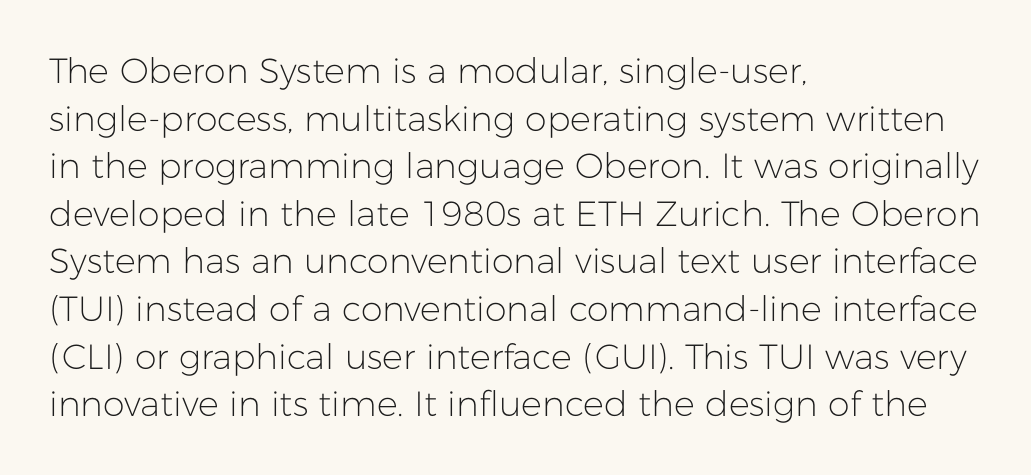
The lines in this sample share a left origin and differ only in where they stop. The area under the type is left untouched. Nope, not italic — everything's standing straight. The cut favours lightness, reaching ordinary text weight at its darkest.
